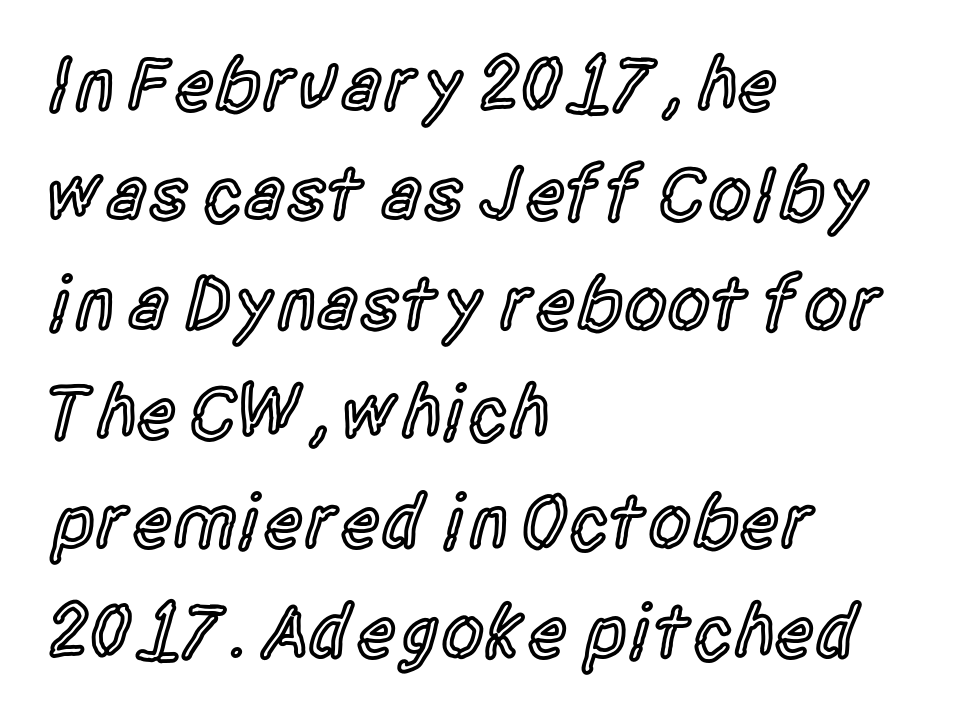
How are the letters spaced? Ordinarily, with no added tracking. A typesetter would call this proportional, since set widths differ per character. The font is running at a semibold setting, under full bold. A typesetter would label this face a sans.
